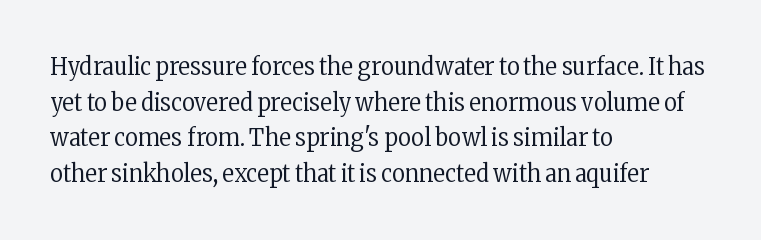
Q: Is the text bold? A: No.
Q: Is the text italic (slanted)? A: No, it is upright.
Q: Is the text underlined? A: No.
Q: How is the paragraph aligned? A: Left-aligned.
Q: Is the spacing between letters normal or unusually wide? A: Normal.
Q: Is the spacing between lines tight, normal or loose? A: Normal.
